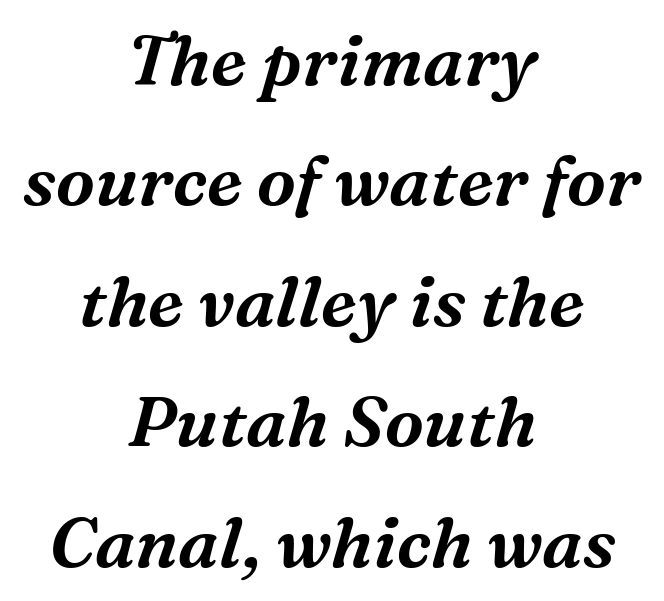
Q: Is the text italic (slanted)? A: Yes, it leans right by about 16 degrees.
Q: Is the typeface a serif or a sans-serif typeface? A: Serif.
Q: Is the text underlined? A: No.
Q: How is the paragraph aligned? A: Centered.
Q: Is the spacing between letters normal or unusually wide? A: Normal.
Q: Width (condensed, normal, or wide)? A: Normal.
Q: Stroke contrast? A: Medium.
Q: x-height? A: Medium.
Q: Monospaced? A: No.
